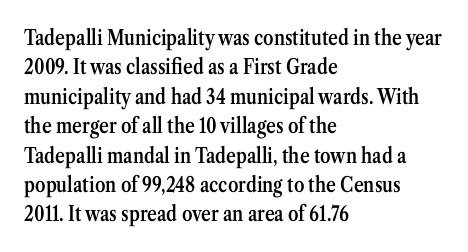
The space between consecutive lines is moderate. Its strokes are somewhat broadened, the hallmark of semibold type. Tracking value appears to be zero — textbook default spacing. These lines are set flush left with a ragged right edge. Underlining? Definitely not there. If you drew a line through each stem, it would be perfectly vertical.
